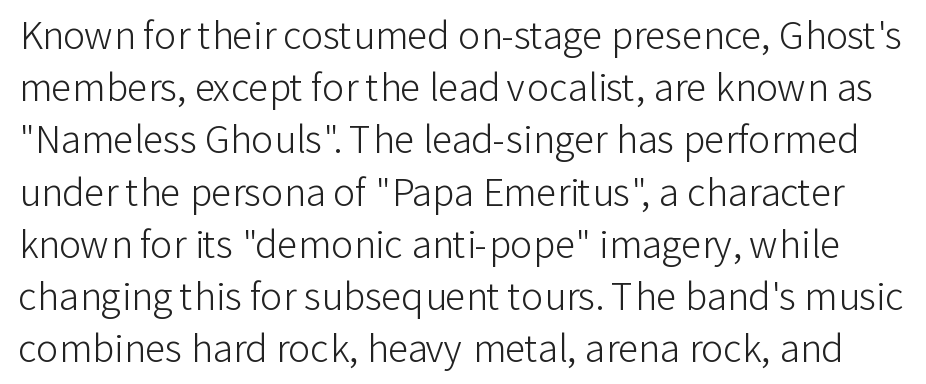
The image shows 37 px light sans-serif type, upright; set normal line spacing (1.41x), normal letter spacing, not underlined; low stroke contrast and a medium x-height.
